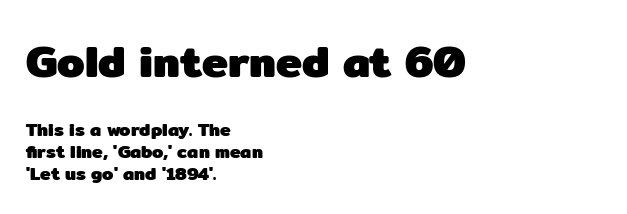
Think of a printed novel: that variable character pitch is what you see here. Anything drawn beneath the words? Only blank space. Size contrast runs from large at the top to small at the bottom. Standard letterfit; no display-style spreading of the glyphs. Leftover space on each line is placed entirely after the last word. Bold? Absolutely — the strokes are thick and heavy.
